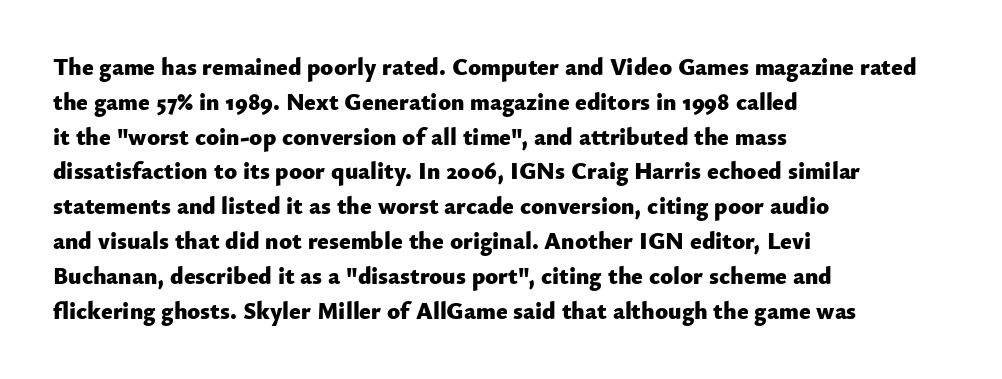
The image shows 24 px bold type, upright; set left-aligned, normal line spacing (1.45x), normal letter spacing, not underlined.
